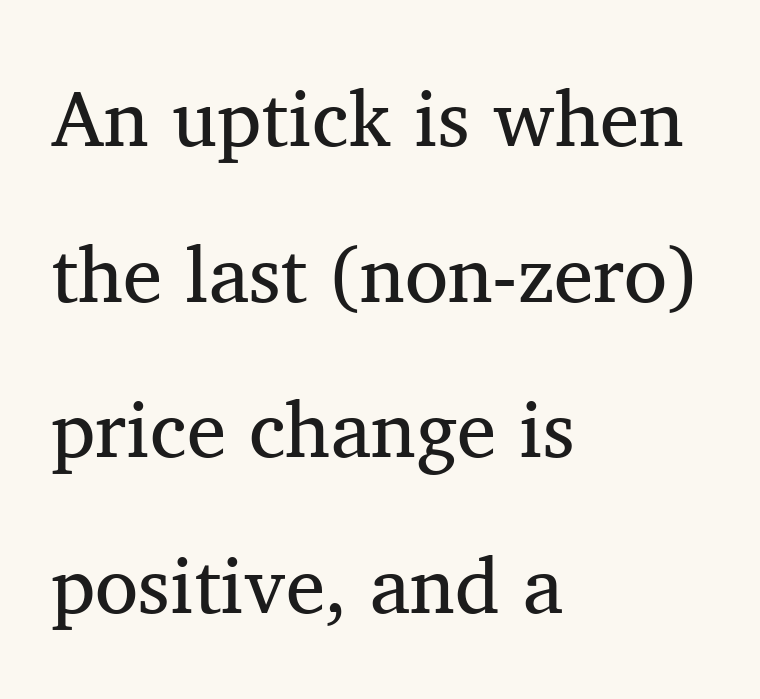
Default kerning and tracking; the words read as compact shapes. A bare baseline throughout the passage. On a weight scale, this lands at 450 or below. The passage is arranged the way most books set body copy — flush left.
